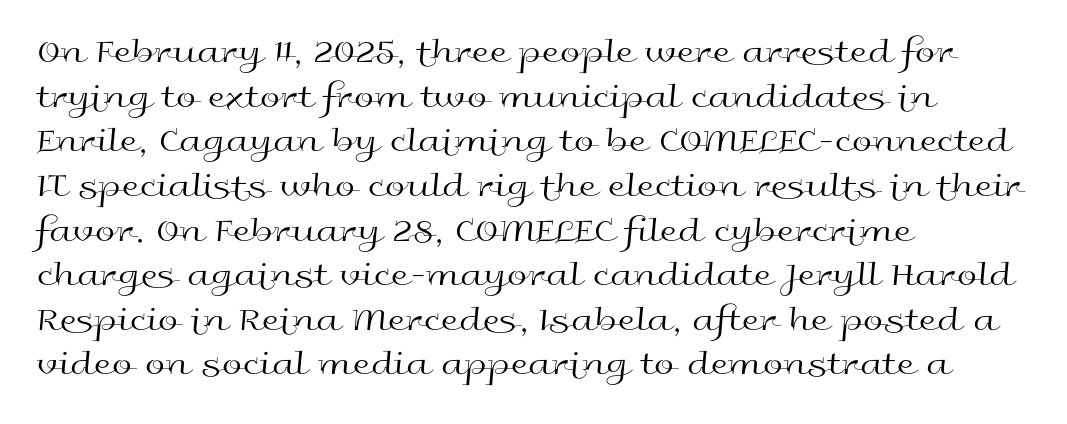
The typeface has the unassuming heft of standard copy or less. Spacing verdict: proportional, widths tailored to each character. The specimen reads as upright at a glance. Any mark beneath the type? The region is blank. No feet cap the strokes, marking this as sans-serif type. Is the letter spacing exaggerated? No — it looks like the ordinary default.
